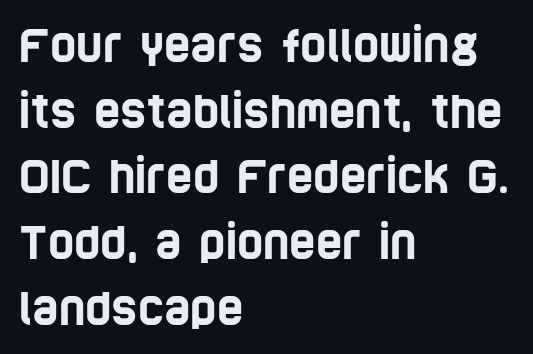
Q: Is the typeface a serif or a sans-serif typeface? A: Sans-serif.
Q: Is the text underlined? A: No.
Q: How is the paragraph aligned? A: Left-aligned.
Q: Is the spacing between letters normal or unusually wide? A: Normal.
Q: Is the spacing between lines tight, normal or loose? A: Normal.
Q: Width (condensed, normal, or wide)? A: Condensed.
Q: Stroke contrast? A: Low.
Q: x-height? A: Large.
Q: Monospaced? A: No.
